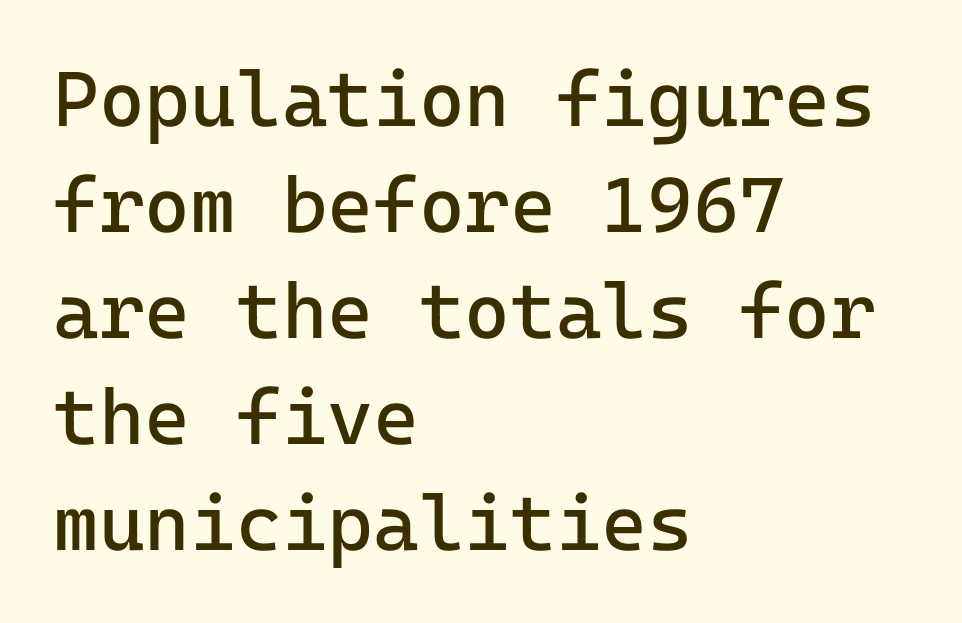
What kind of face is this? One without serifs — a sans. The strokes carry an ordinary text weight at most. Upright lettering throughout. Notice how descenders clear the ascenders below comfortably — that's standard leading.
